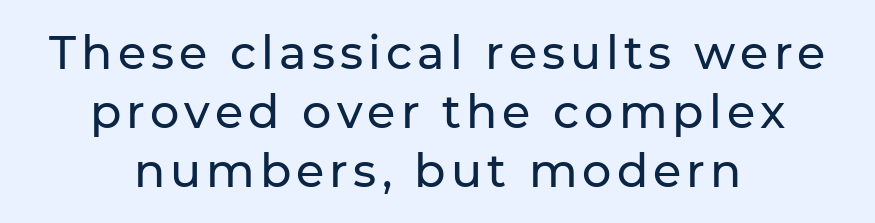
The image shows 46 px sans-serif type, upright; set centered, normal line spacing (1.28x), not underlined; low stroke contrast and a medium x-height.
